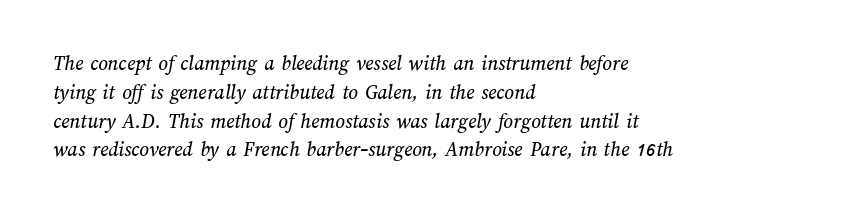
The image shows 21 px text type; set left-aligned, normal line spacing (1.37x), normal letter spacing, not underlined.
